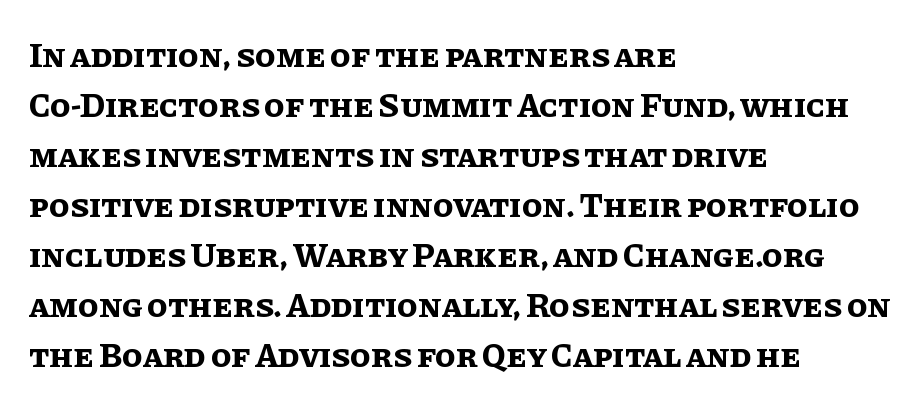
{"italic": "no", "bold": "yes", "weight": "bold", "width": "normal", "stroke_contrast": "low", "x_height": "large", "monospaced": "no", "underline": "no", "align": "left", "line_spacing": "normal", "line_spacing_ratio": 1.47, "letter_spacing": "normal", "letter_spacing_em": 0.0, "glyph_px": 34}
